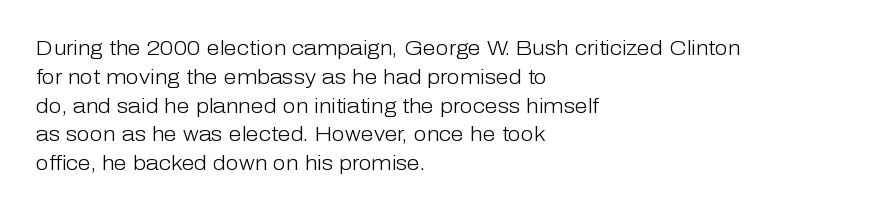
{"italic": "no", "bold": "no", "underline": "no", "align": "left", "line_spacing": "normal", "line_spacing_ratio": 1.37, "letter_spacing": "normal", "letter_spacing_em": 0.0, "glyph_px": 21}
